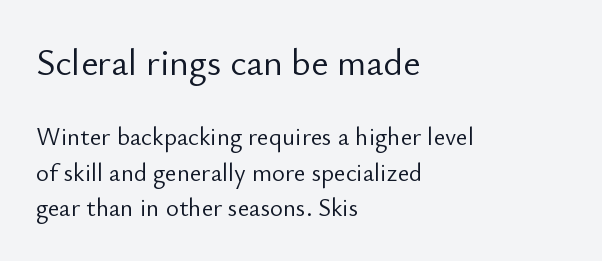
The block of text has a typical density, with ordinary space between rows. Left-aligned paragraph, ragged on the right. Inter-character spacing is left at the font's built-in metrics. Large over small — that's the arrangement of the two blocks here. Weight class: somewhere from thin through regular. Spacing verdict: proportional, widths tailored to each character.
